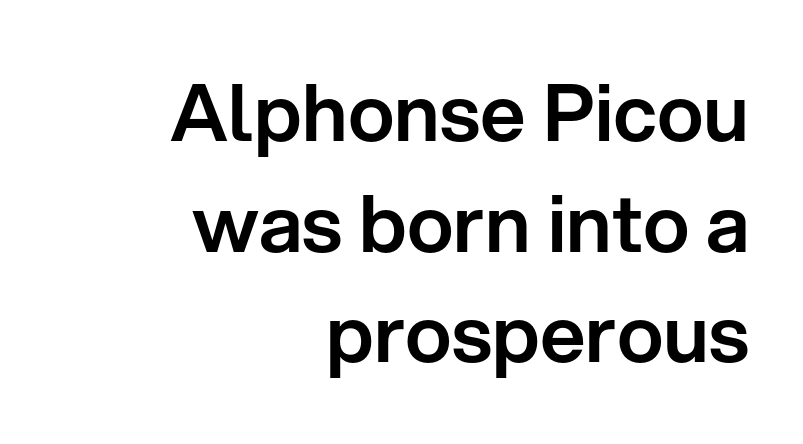
{"serif": "no", "italic": "no", "width": "normal", "stroke_contrast": "low", "x_height": "medium", "monospaced": "no", "underline": "no", "align": "right", "line_spacing": "normal", "line_spacing_ratio": 1.4, "letter_spacing": "normal", "letter_spacing_em": 0.0, "glyph_px": 79}
